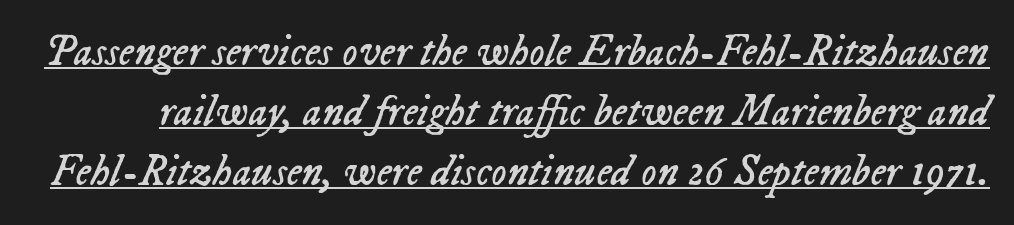
The image shows 43 px regular-weight type, italic (leaning right); set normal line spacing (1.39x), normal letter spacing, underlined; low stroke contrast and a medium x-height.
